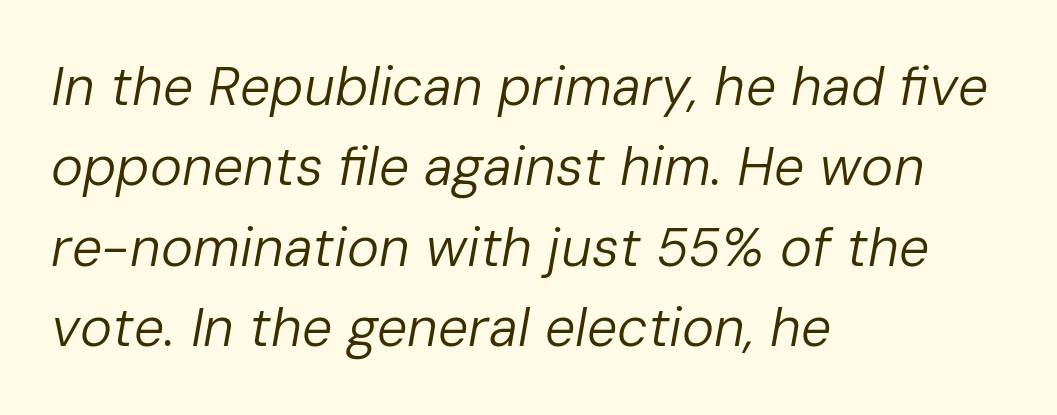
{"italic": "yes", "lean": "right", "slant_degrees": 10, "bold": "no", "weight": "regular", "width": "normal", "stroke_contrast": "low", "x_height": "medium", "monospaced": "no", "underline": "no", "align": "left", "line_spacing": "normal", "line_spacing_ratio": 1.49, "letter_spacing": "normal", "letter_spacing_em": 0.0, "glyph_px": 54}
